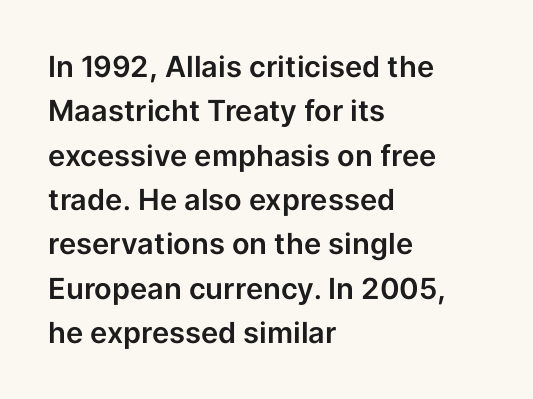
The image shows 29 px sans-serif type, upright; set left-aligned, normal line spacing (1.53x), normal letter spacing, not underlined; low stroke contrast and a medium x-height.
